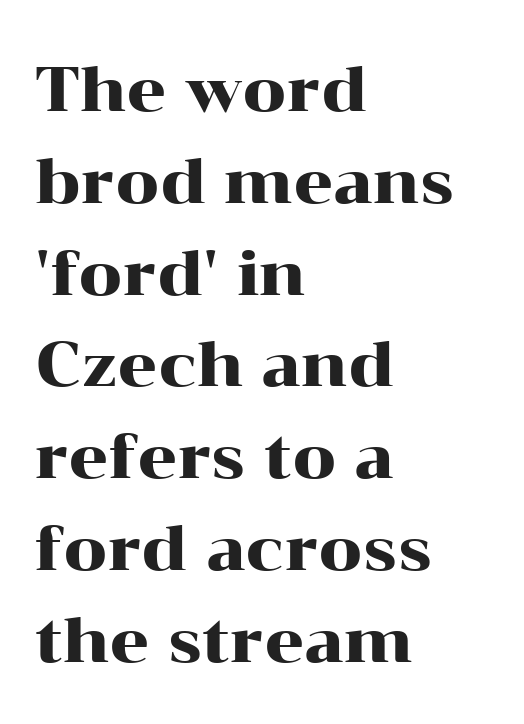
{"serif": "yes", "italic": "no", "width": "wide", "stroke_contrast": "high", "x_height": "medium", "monospaced": "no", "underline": "no", "align": "left", "line_spacing": "normal", "line_spacing_ratio": 1.48, "letter_spacing": "normal", "letter_spacing_em": 0.0, "glyph_px": 62}
